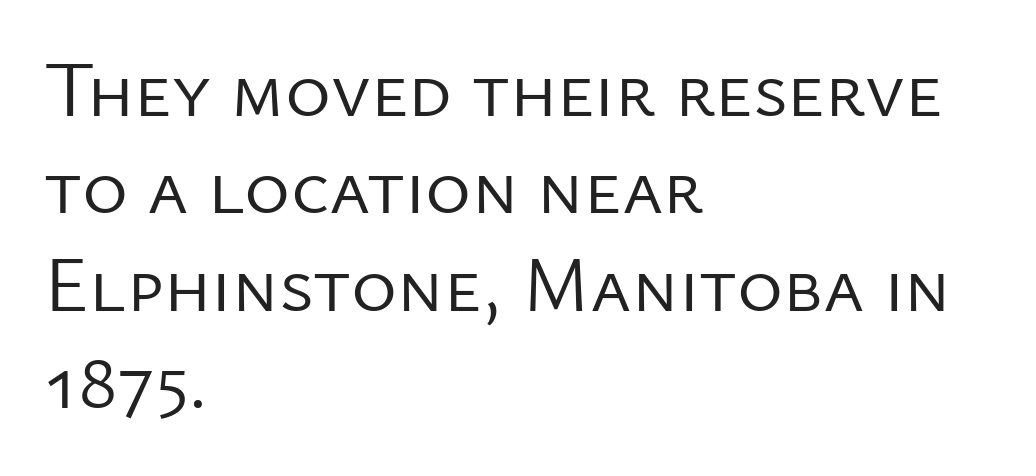
The weight would be labelled regular, book, light, or lighter still. The leading is moderate, giving the passage an even texture. Think of a printed novel: that variable character pitch is what you see here. Font category for this specimen: sans-serif. Lines of text with bare space underneath.
